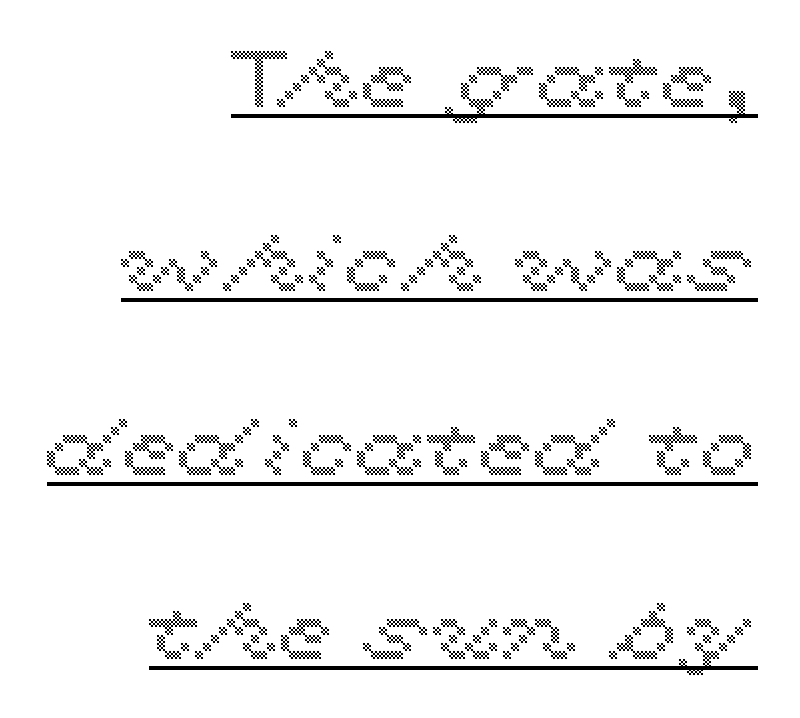
Q: Is the text italic (slanted)? A: Yes.
Q: Is the text underlined? A: Yes.
Q: How is the paragraph aligned? A: Right-aligned.
Q: Is the spacing between letters normal or unusually wide? A: Normal.
Q: Is the spacing between lines tight, normal or loose? A: Loose.
Q: Width (condensed, normal, or wide)? A: Wide.
Q: x-height? A: Medium.
Q: Monospaced? A: No.
